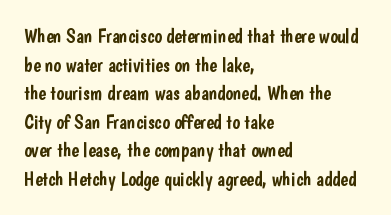
Every character sits straight up, as roman type does. The glyphs are unaccompanied by any horizontal stroke below them. Normally led — the rows are evenly, conventionally spaced. If you drew a ruler down the left edge, every line would touch it. The type is set solid horizontally, with unmodified tracking.
